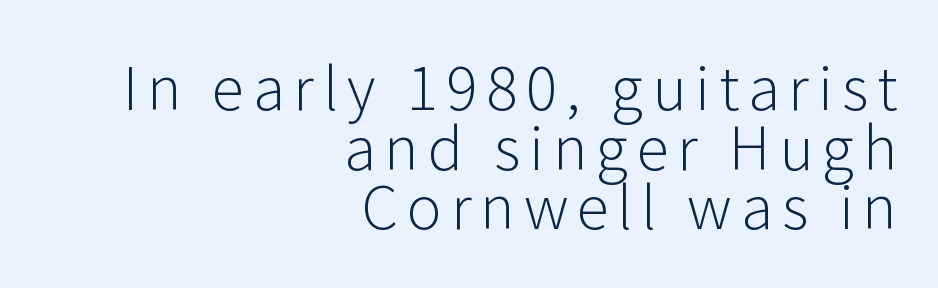
Q: Is the text bold? A: No.
Q: Is the text italic (slanted)? A: No, it is upright.
Q: Is the typeface a serif or a sans-serif typeface? A: Sans-serif.
Q: Is the text underlined? A: No.
Q: How is the paragraph aligned? A: Right-aligned.
Q: Is the spacing between lines tight, normal or loose? A: Tight.
Q: Width (condensed, normal, or wide)? A: Normal.
Q: Stroke contrast? A: Low.
Q: x-height? A: Medium.
Q: Monospaced? A: No.
